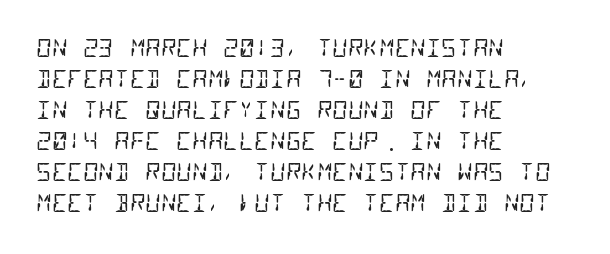
Q: Is the text bold? A: No.
Q: Is the text underlined? A: No.
Q: How is the paragraph aligned? A: Left-aligned.
Q: Is the spacing between letters normal or unusually wide? A: Normal.
Q: Is the spacing between lines tight, normal or loose? A: Normal.
